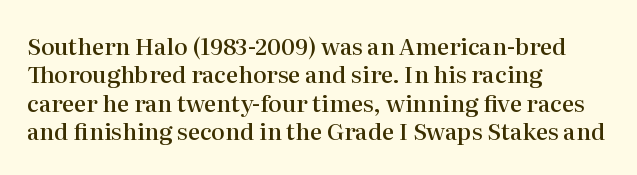
{"italic": "no", "bold": "semi", "underline": "no", "align": "left", "line_spacing_ratio": 1.23, "letter_spacing": "normal", "letter_spacing_em": 0.0, "glyph_px": 23}
